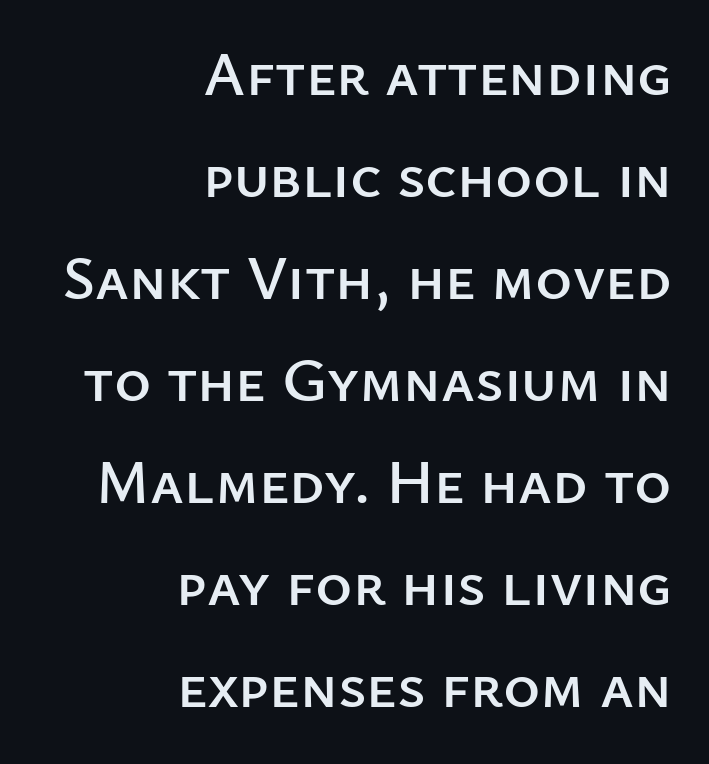
The image shows 63 px sans-serif type, upright; set right-aligned, normal line spacing (1.62x), normal letter spacing, not underlined; low stroke contrast and a medium x-height.
